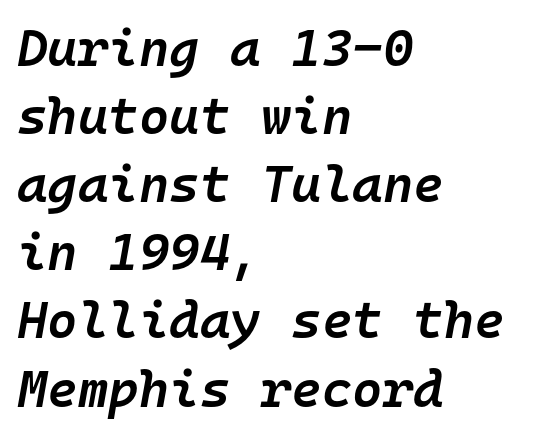
The image shows 52 px semibold type, italic (leaning right), monospaced; set left-aligned, normal line spacing (1.31x), normal letter spacing, not underlined; low stroke contrast and a medium x-height.
